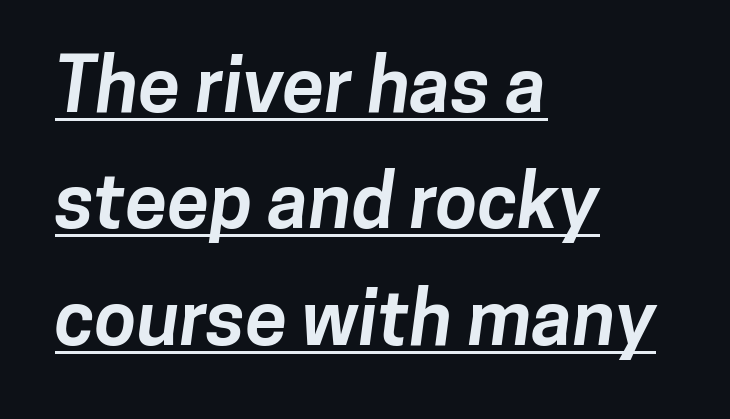
Weight check: bold — yes, fully. Baseline-to-baseline distance is the conventional proportion of letter height. Short note: letters normally spaced. A sans-serif font was chosen for this passage. The typesetter has applied underlining to the passage shown.
